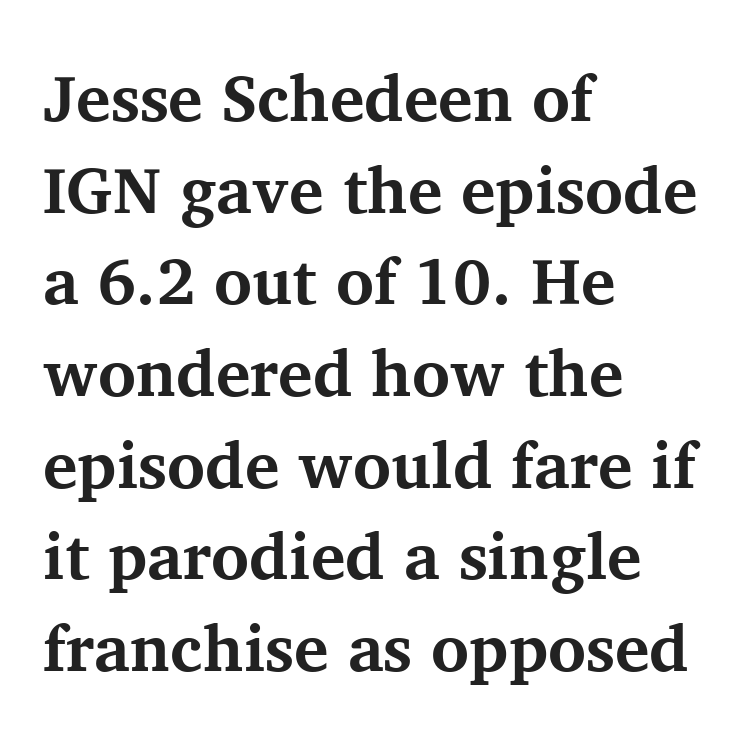
A clean baseline with only descenders dipping below it. Is there much room between lines? A standard amount, neither cramped nor airy. The characters display serif detailing at their extremities. The line texture is even and compact thanks to regular tracking.
